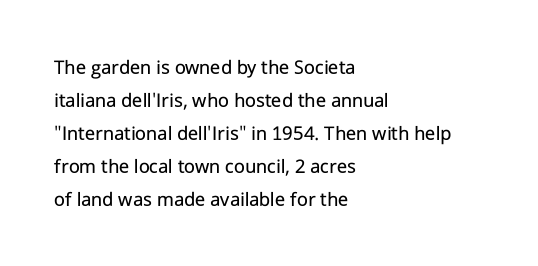
The image shows 21 px text type, upright; set left-aligned, normal line spacing (1.57x), normal letter spacing, not underlined.
